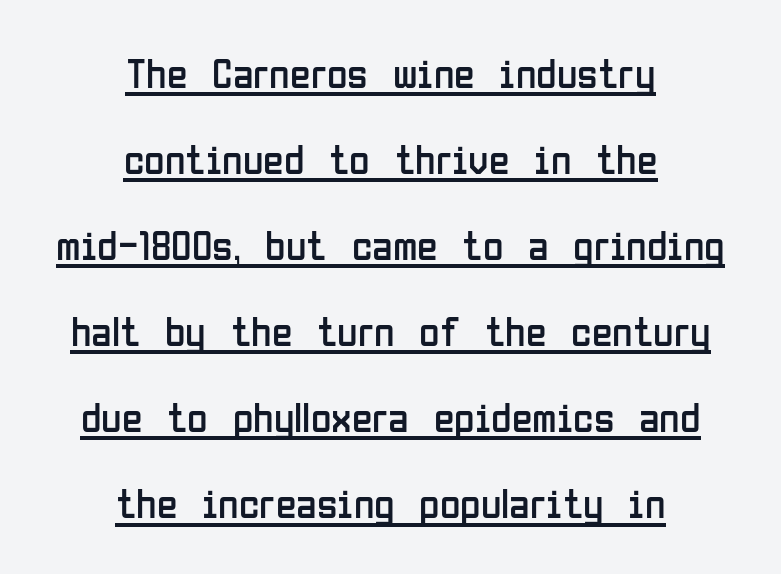
{"serif": "no", "italic": "no", "bold": "no", "weight": "regular", "width": "condensed", "stroke_contrast": "low", "x_height": "medium", "monospaced": "no", "underline": "yes", "align": "center", "line_spacing": "loose", "line_spacing_ratio": 2.05, "letter_spacing": "normal", "letter_spacing_em": 0.0, "glyph_px": 42}
